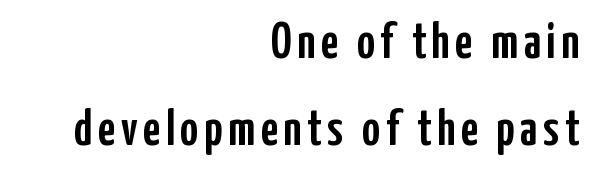
{"serif": "no", "italic": "no", "width": "condensed", "stroke_contrast": "low", "x_height": "medium", "monospaced": "no", "underline": "no", "align": "right", "line_spacing_ratio": 1.75, "glyph_px": 50}
